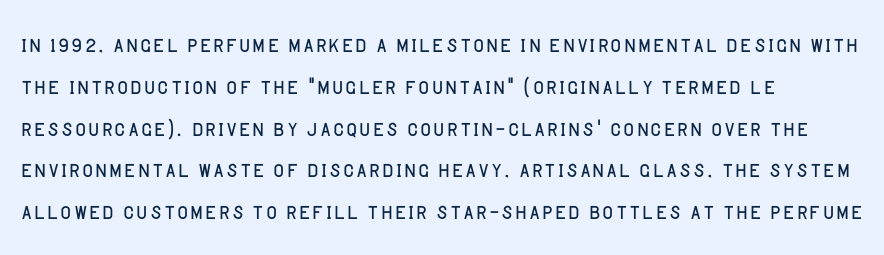
Q: Is the text bold? A: No.
Q: Is the text italic (slanted)? A: No, it is upright.
Q: Is the typeface a serif or a sans-serif typeface? A: Sans-serif.
Q: Is the text underlined? A: No.
Q: How is the paragraph aligned? A: Left-aligned.
Q: Is the spacing between letters normal or unusually wide? A: Normal.
Q: Is the spacing between lines tight, normal or loose? A: Normal.
Q: Width (condensed, normal, or wide)? A: Normal.
Q: Stroke contrast? A: Low.
Q: x-height? A: Large.
Q: Monospaced? A: No.
